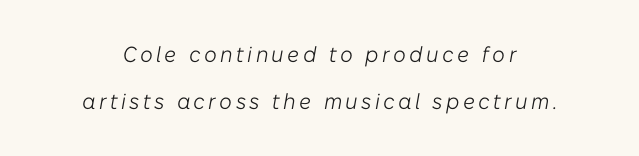
The image shows 22 px text type, italic (leaning right); set loose line spacing (2.13x), not underlined.
